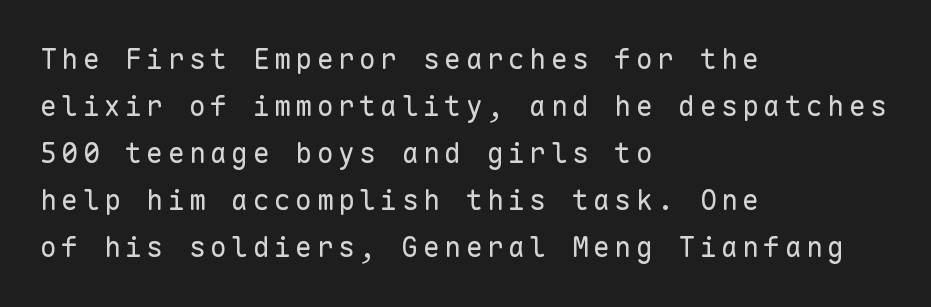
Does the leading feel generous? No, just average. Monospaced: the letters line up in strict vertical columns. The gap between lines stays unmarked. The passage shown is not bold in any degree. Every row of glyphs begins at an identical x-position on the left.
